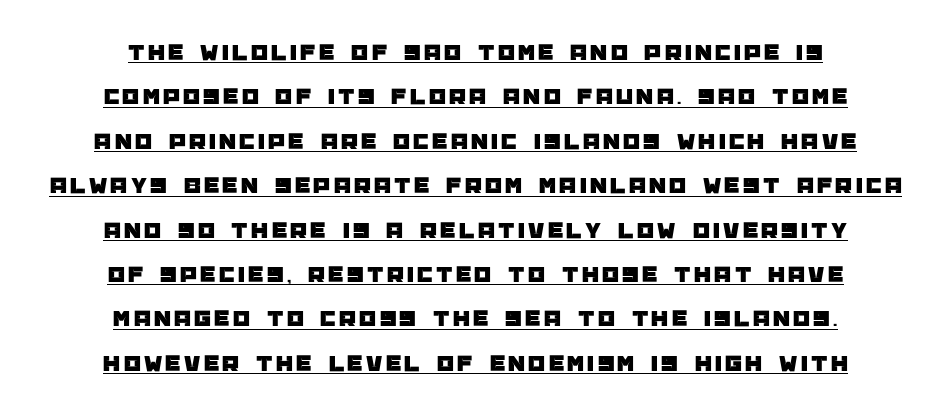
{"italic": "no", "underline": "yes", "align": "center", "line_spacing_ratio": 1.85, "glyph_px": 24}
